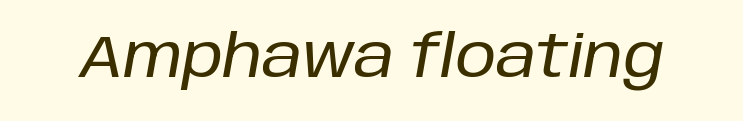
Q: Is the text italic (slanted)? A: Yes, it leans right by about 10 degrees.
Q: Is the text underlined? A: No.
Q: Is the spacing between letters normal or unusually wide? A: Normal.
Q: Width (condensed, normal, or wide)? A: Normal.
Q: Stroke contrast? A: Low.
Q: x-height? A: Large.
Q: Monospaced? A: No.
